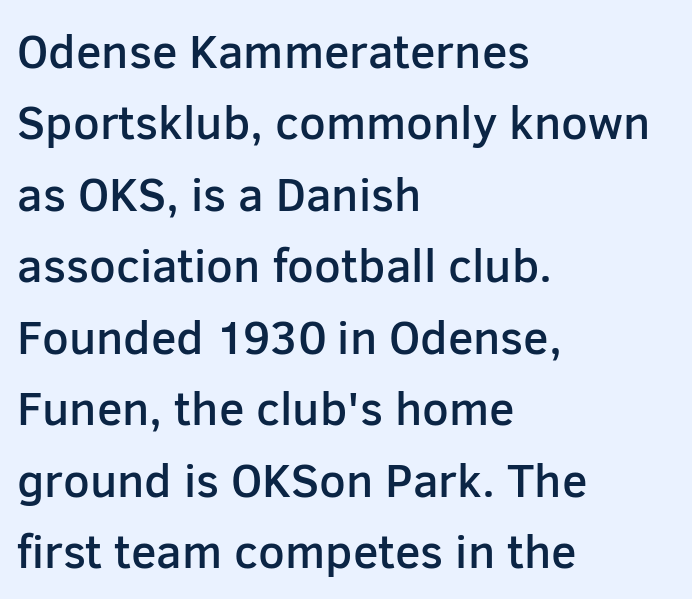
The image shows 47 px semibold sans-serif type, upright; set left-aligned, normal line spacing (1.52x), normal letter spacing, not underlined; low stroke contrast and a medium x-height.
